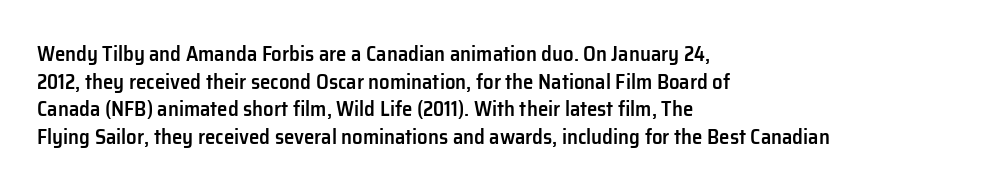
The image shows 21 px text type, upright; set left-aligned, normal line spacing (1.31x), normal letter spacing, not underlined.
